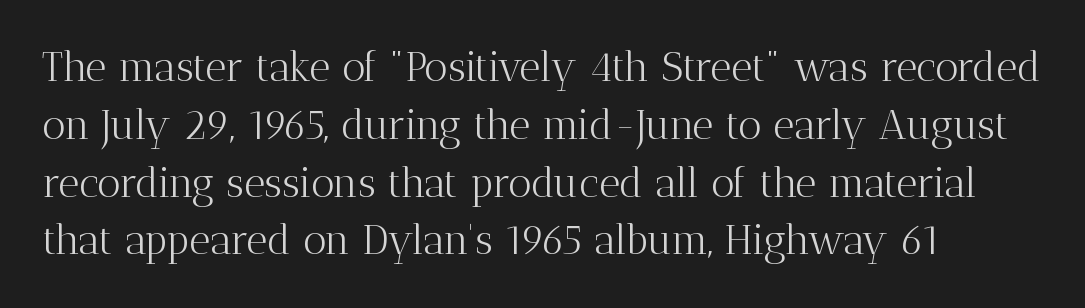
The image shows 41 px light serif type, upright; set left-aligned, normal line spacing (1.41x), normal letter spacing, not underlined; medium stroke contrast and a medium x-height.
